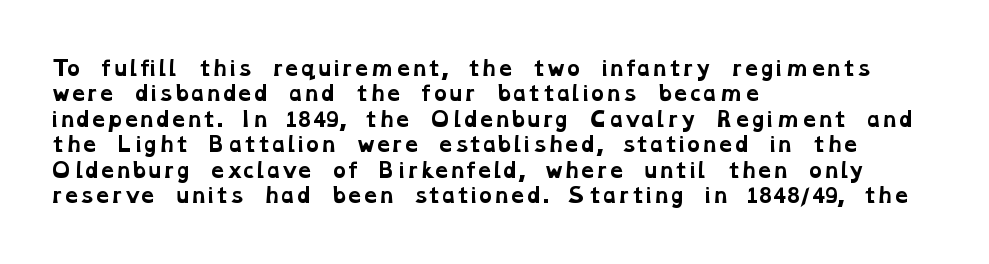
{"bold": "yes", "underline": "no", "align": "left", "line_spacing": "normal", "line_spacing_ratio": 1.27, "letter_spacing": "normal", "letter_spacing_em": 0.0, "glyph_px": 20}
